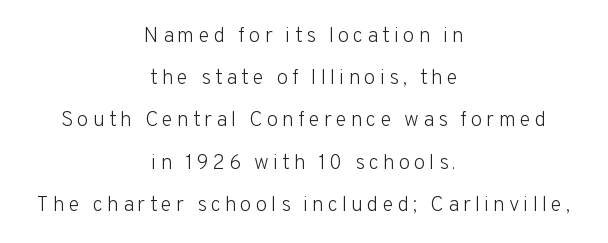
{"italic": "no", "bold": "no", "underline": "no", "align": "center", "line_spacing": "loose", "line_spacing_ratio": 2.01, "glyph_px": 21}
